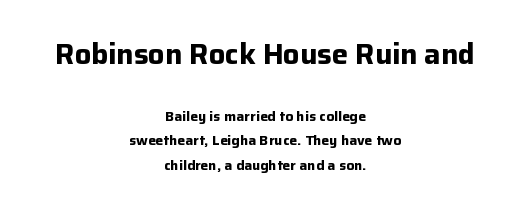
Rule under the text: the space is simply empty. Caption: bold face, heavy strokes. Is the letter spacing exaggerated? No — it looks like the ordinary default. The compositor balanced each line on the midline. This is roman type, the default non-slanted kind. Caption: upper text group enlarged, lower text group reduced.
